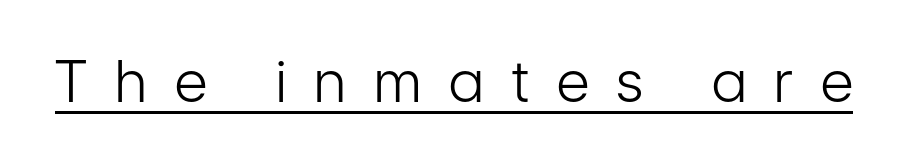
Q: Is the text bold? A: No.
Q: Is the text italic (slanted)? A: No, it is upright.
Q: Is the typeface a serif or a sans-serif typeface? A: Sans-serif.
Q: Is the text underlined? A: Yes.
Q: Is the spacing between letters normal or unusually wide? A: Unusually wide.
Q: Width (condensed, normal, or wide)? A: Condensed.
Q: Stroke contrast? A: Low.
Q: x-height? A: Medium.
Q: Monospaced? A: No.
